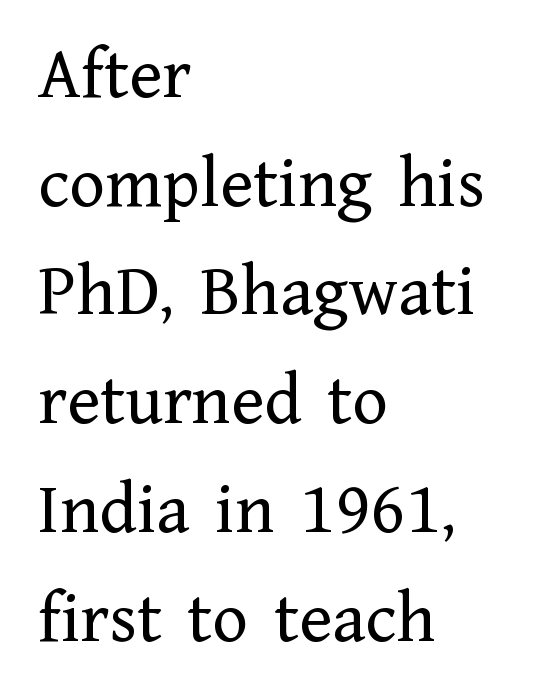
Q: Is the text bold? A: No.
Q: Is the text italic (slanted)? A: No, it is upright.
Q: Is the typeface a serif or a sans-serif typeface? A: Serif.
Q: Is the text underlined? A: No.
Q: How is the paragraph aligned? A: Left-aligned.
Q: Is the spacing between letters normal or unusually wide? A: Normal.
Q: Is the spacing between lines tight, normal or loose? A: Normal.
Q: Width (condensed, normal, or wide)? A: Normal.
Q: Stroke contrast? A: Low.
Q: x-height? A: Medium.
Q: Monospaced? A: No.
